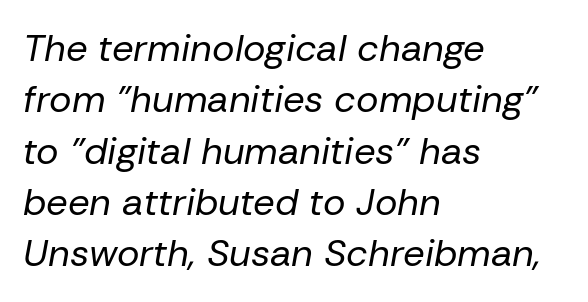
Q: Is the text bold? A: No.
Q: Is the text italic (slanted)? A: Yes, it leans right by about 10 degrees.
Q: Is the text underlined? A: No.
Q: How is the paragraph aligned? A: Left-aligned.
Q: Is the spacing between letters normal or unusually wide? A: Normal.
Q: Is the spacing between lines tight, normal or loose? A: Normal.
Q: Width (condensed, normal, or wide)? A: Normal.
Q: Stroke contrast? A: Low.
Q: x-height? A: Medium.
Q: Monospaced? A: No.
